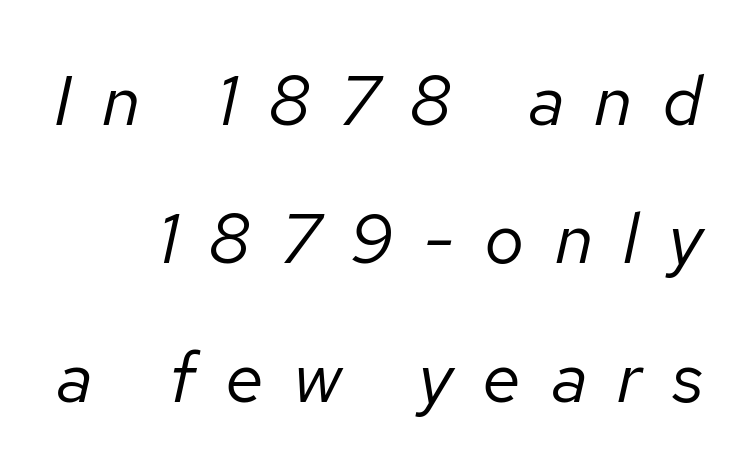
The face used here is proportionally spaced, like ordinary book or web type. The rendering uses a large line-height, opening up the rows. The rendering inserts visible extra space after every character. Notice how the stems are inclined rather than vertical — that's the hallmark of italics. Think standard paragraph weight, or any step lighter than that. The area under the type is left untouched.
